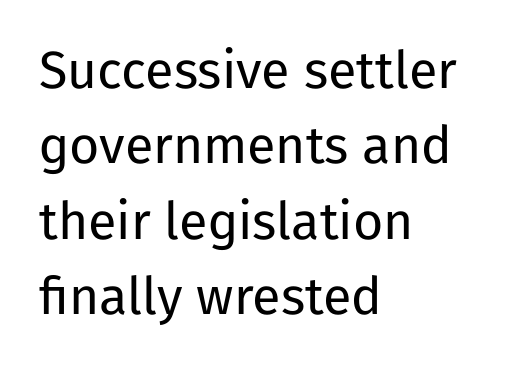
Bare-footed words on every line. The face used here is a sans, in the tradition of grotesques and geometrics. Casual observation: everything's shoved over to the left. Nope, not italic — everything's standing straight. Letter spacing: default.
